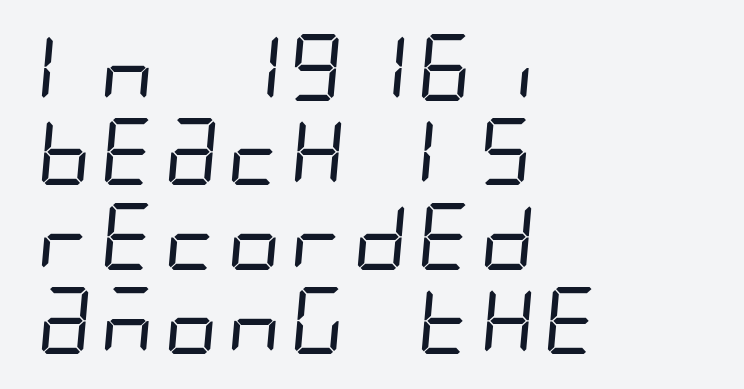
The image shows 67 px regular-weight, condensed sans-serif type; set left-aligned, normal line spacing (1.26x), normal letter spacing, not underlined; low stroke contrast and a large x-height.
